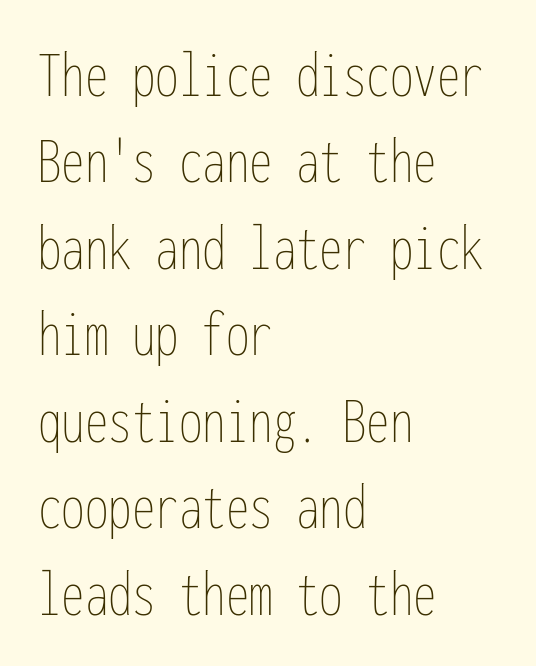
Q: Is the text bold? A: No.
Q: Is the text italic (slanted)? A: No, it is upright.
Q: Is the text underlined? A: No.
Q: How is the paragraph aligned? A: Left-aligned.
Q: Is the spacing between letters normal or unusually wide? A: Normal.
Q: Is the spacing between lines tight, normal or loose? A: Normal.
Q: Width (condensed, normal, or wide)? A: Condensed.
Q: Stroke contrast? A: Low.
Q: x-height? A: Medium.
Q: Monospaced? A: Yes.
